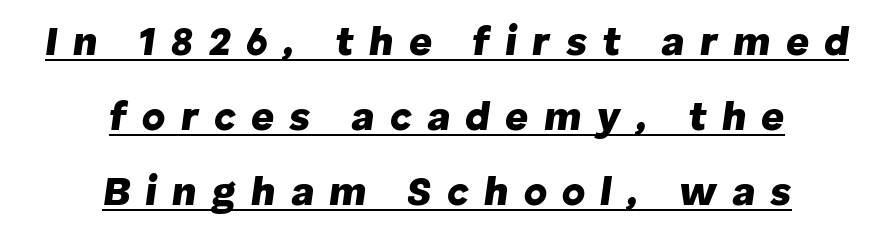
Thick stems and heavy bowls — unmistakably bold. The text carries the slant typical of an italic or oblique font. The glyphs are accompanied by a horizontal stroke just below them. A typesetter would call this proportional, since set widths differ per character. Honestly, the letter spacing is so wide it's the main thing you notice. The setting favours the middle, as headings and verse often do.
